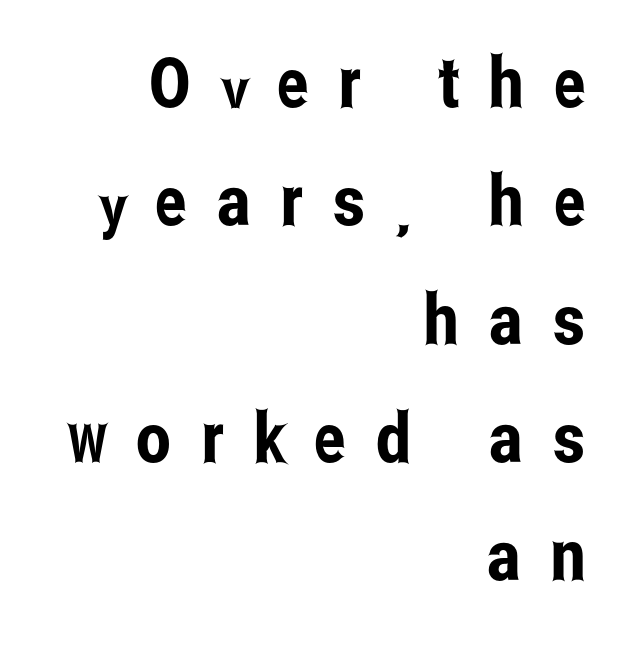
{"serif": "no", "italic": "no", "width": "condensed", "stroke_contrast": "low", "x_height": "medium", "monospaced": "no", "underline": "no", "align": "right", "line_spacing": "normal", "line_spacing_ratio": 1.69, "letter_spacing": "wide", "letter_spacing_em": 0.43, "glyph_px": 70}
